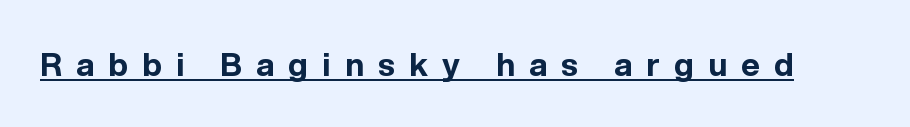
The image shows 32 px bold sans-serif type, upright; set unusually wide letter spacing (+0.45 em), underlined; a medium x-height.
